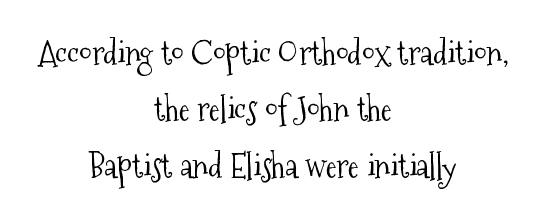
Q: Is the text bold? A: No.
Q: Is the text italic (slanted)? A: No, it is upright.
Q: Is the typeface a serif or a sans-serif typeface? A: Serif.
Q: Is the text underlined? A: No.
Q: How is the paragraph aligned? A: Centered.
Q: Is the spacing between letters normal or unusually wide? A: Normal.
Q: Width (condensed, normal, or wide)? A: Condensed.
Q: Stroke contrast? A: Medium.
Q: x-height? A: Medium.
Q: Monospaced? A: No.
